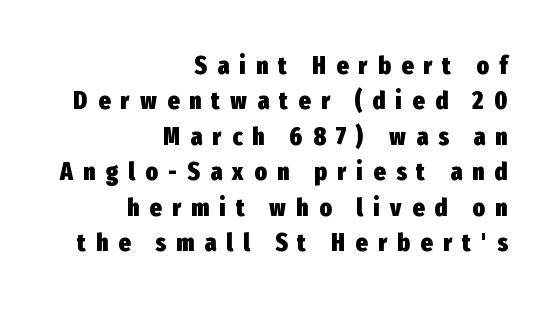
{"italic": "no", "bold": "yes", "underline": "no", "align": "right", "line_spacing": "normal", "line_spacing_ratio": 1.42, "letter_spacing": "wide", "letter_spacing_em": 0.42, "glyph_px": 25}
